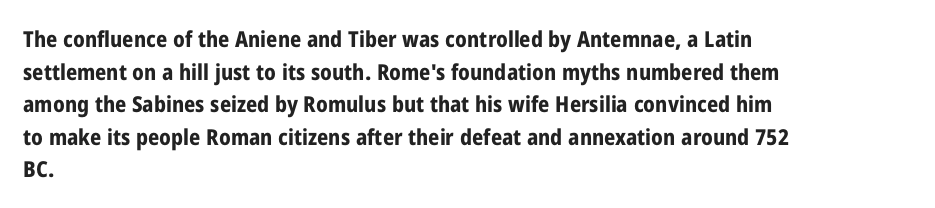
The letters stand straight up with perfectly vertical stems. Vertical spacing — default. Beneath every word, the page is bare. Typeset ragged right — the left edge is the straight one.
